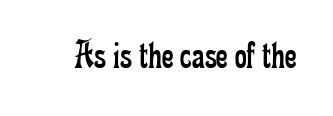
{"serif": "yes", "italic": "no", "bold": "no", "weight": "regular", "width": "condensed", "stroke_contrast": "low", "x_height": "small", "monospaced": "no", "underline": "no", "letter_spacing": "normal", "letter_spacing_em": 0.0, "glyph_px": 41}
